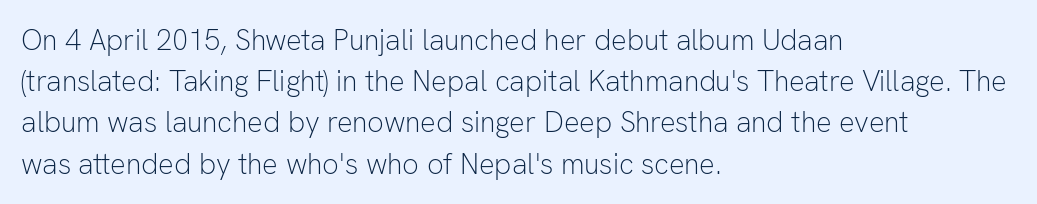
{"serif": "no", "italic": "no", "bold": "no", "weight": "light", "width": "normal", "stroke_contrast": "low", "x_height": "medium", "monospaced": "no", "underline": "no", "align": "left", "line_spacing": "normal", "line_spacing_ratio": 1.42, "letter_spacing": "normal", "letter_spacing_em": 0.0, "glyph_px": 29}
